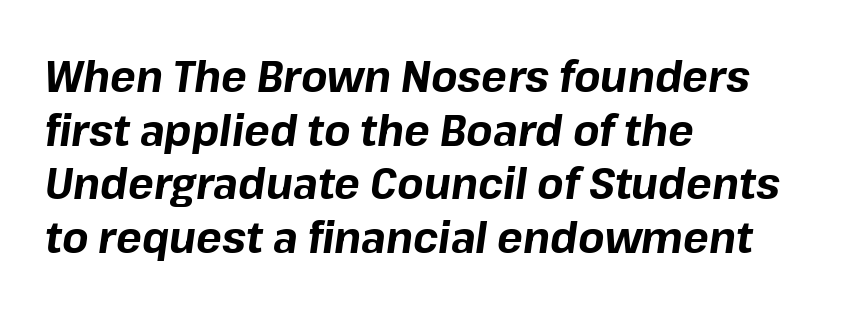
{"italic": "yes", "lean": "right", "slant_degrees": 8, "bold": "yes", "weight": "bold", "width": "normal", "stroke_contrast": "low", "x_height": "medium", "monospaced": "no", "underline": "no", "align": "left", "line_spacing": "normal", "line_spacing_ratio": 1.25, "letter_spacing": "normal", "letter_spacing_em": 0.0, "glyph_px": 43}
